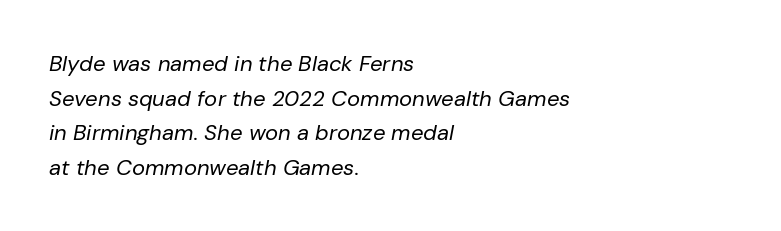
{"italic": "yes", "lean": "right", "slant_degrees": 10, "bold": "no", "underline": "no", "align": "left", "line_spacing": "normal", "line_spacing_ratio": 1.57, "letter_spacing": "normal", "letter_spacing_em": 0.0, "glyph_px": 22}
